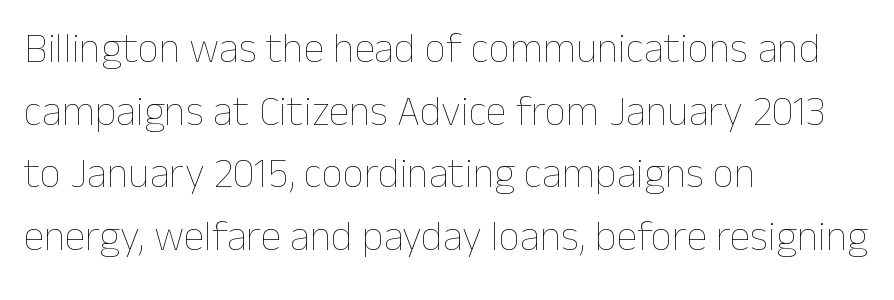
Q: Is the text bold? A: No.
Q: Is the text italic (slanted)? A: No, it is upright.
Q: Is the text underlined? A: No.
Q: How is the paragraph aligned? A: Left-aligned.
Q: Is the spacing between letters normal or unusually wide? A: Normal.
Q: Is the spacing between lines tight, normal or loose? A: Normal.
Q: Width (condensed, normal, or wide)? A: Normal.
Q: Stroke contrast? A: Low.
Q: x-height? A: Medium.
Q: Monospaced? A: No.
